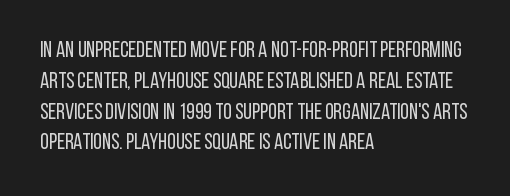
Summary of vertical rhythm: regular, with standard interline spacing. Short note: letters normally spaced. The font's upright variant was chosen for this text. Casual observation: everything's shoved over to the left.
